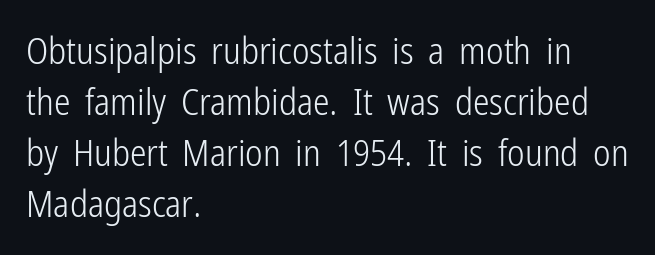
Q: Is the text bold? A: No.
Q: Is the text italic (slanted)? A: No, it is upright.
Q: Is the typeface a serif or a sans-serif typeface? A: Sans-serif.
Q: Is the text underlined? A: No.
Q: How is the paragraph aligned? A: Left-aligned.
Q: Is the spacing between letters normal or unusually wide? A: Normal.
Q: Is the spacing between lines tight, normal or loose? A: Normal.
Q: Width (condensed, normal, or wide)? A: Condensed.
Q: Stroke contrast? A: Low.
Q: x-height? A: Medium.
Q: Monospaced? A: No.
